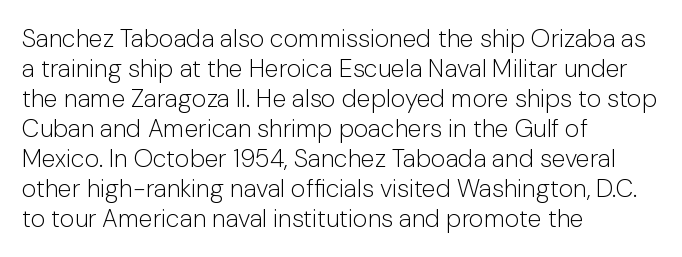
The image shows 25 px text type, upright; set left-aligned, line spacing 1.2x, normal letter spacing, not underlined.
